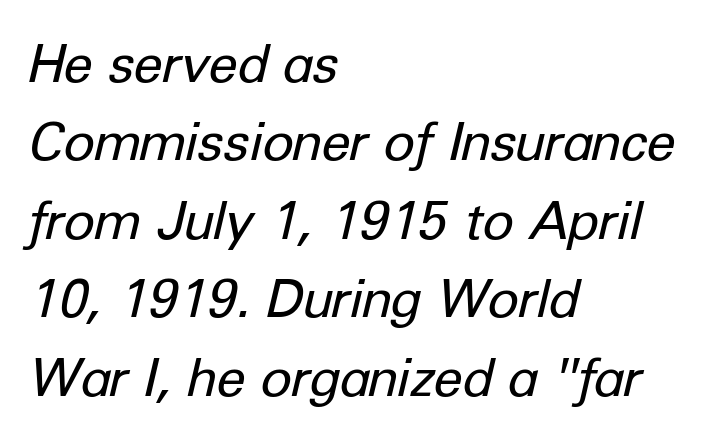
The image shows 53 px regular-weight type, italic (leaning right); set left-aligned, normal line spacing (1.48x), normal letter spacing, not underlined; low stroke contrast and a medium x-height.
